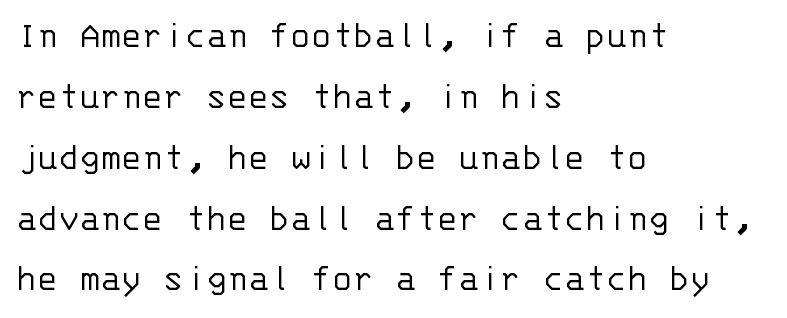
Q: Is the text bold? A: No.
Q: Is the text italic (slanted)? A: No, it is upright.
Q: Is the typeface a serif or a sans-serif typeface? A: Sans-serif.
Q: Is the text underlined? A: No.
Q: How is the paragraph aligned? A: Left-aligned.
Q: Is the spacing between letters normal or unusually wide? A: Normal.
Q: Is the spacing between lines tight, normal or loose? A: Normal.
Q: Width (condensed, normal, or wide)? A: Normal.
Q: Stroke contrast? A: Low.
Q: x-height? A: Large.
Q: Monospaced? A: Yes.
